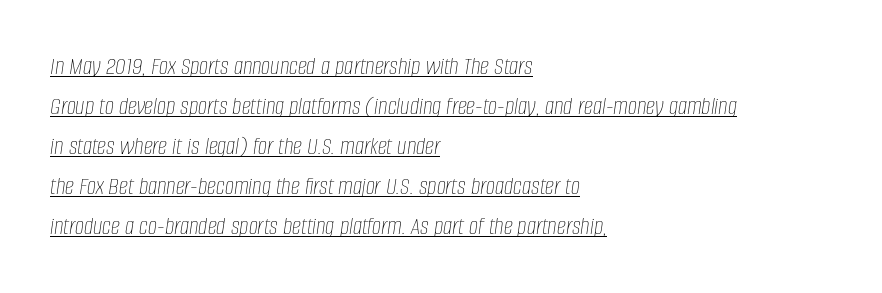
Is the stroke heavy? The answer is a plain regular-or-lighter. The horizontal fit of the characters is conventional and even. Slanted lettering throughout. These lines stack with their left ends in a neat column. The passage shown is underscored from start to finish.
